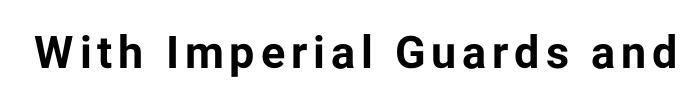
Q: Is the text bold? A: Yes.
Q: Is the text italic (slanted)? A: No, it is upright.
Q: Is the typeface a serif or a sans-serif typeface? A: Sans-serif.
Q: Is the text underlined? A: No.
Q: Width (condensed, normal, or wide)? A: Normal.
Q: Stroke contrast? A: Low.
Q: x-height? A: Medium.
Q: Monospaced? A: No.
